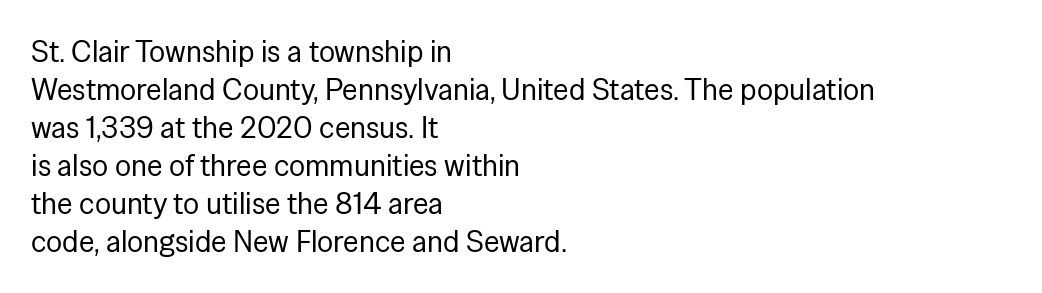
Stems and bowls with no extra thickness — not bold. You could call the tracking neutral — neither tight nor loose. Is this a fixed-width face? No — the glyphs have proportional, varying widths. The font family rendered here belongs to the sans-serif group.
